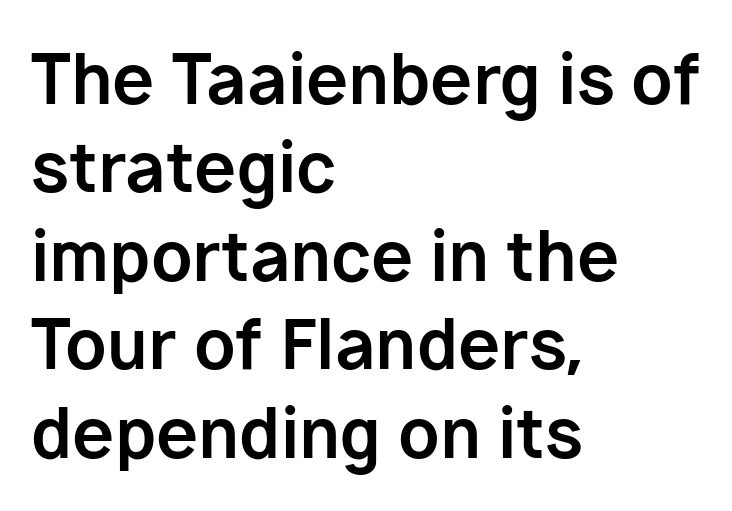
Font category for this specimen: sans-serif. How would I describe the line gaps? Plain and ordinary. The line texture is even and compact thanks to regular tracking. Line starts are locked; line ends wander. The rendering uses natural spacing where letterforms have individual widths.
